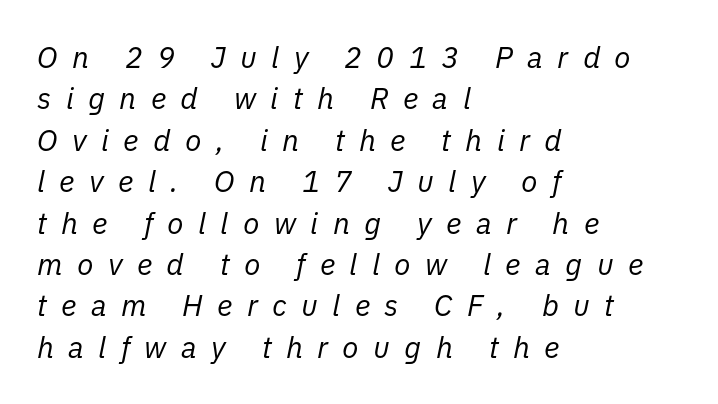
The image shows 30 px regular-weight type, italic (leaning right); set left-aligned, normal line spacing (1.38x), unusually wide letter spacing (+0.48 em), not underlined; low stroke contrast and a medium x-height.
